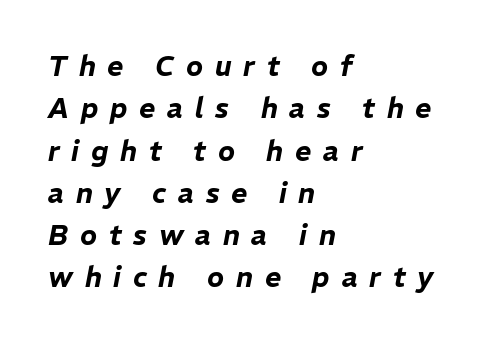
Q: Is the text italic (slanted)? A: Yes, it leans right by about 11 degrees.
Q: Is the text underlined? A: No.
Q: How is the paragraph aligned? A: Left-aligned.
Q: Is the spacing between letters normal or unusually wide? A: Unusually wide.
Q: Is the spacing between lines tight, normal or loose? A: Normal.
Q: Width (condensed, normal, or wide)? A: Normal.
Q: Stroke contrast? A: Low.
Q: x-height? A: Medium.
Q: Monospaced? A: No.
